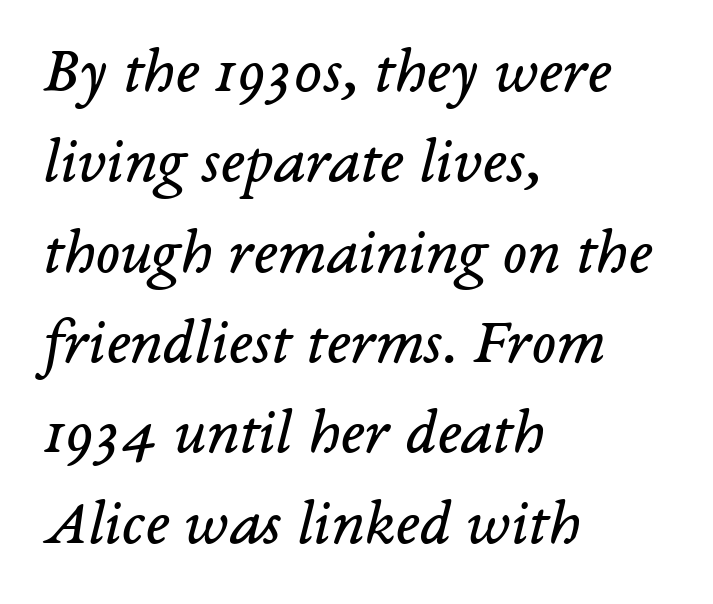
Q: Is the text bold? A: No.
Q: Is the text italic (slanted)? A: Yes, it leans right by about 14 degrees.
Q: Is the typeface a serif or a sans-serif typeface? A: Serif.
Q: Is the text underlined? A: No.
Q: How is the paragraph aligned? A: Left-aligned.
Q: Is the spacing between letters normal or unusually wide? A: Normal.
Q: Is the spacing between lines tight, normal or loose? A: Normal.
Q: Width (condensed, normal, or wide)? A: Normal.
Q: Stroke contrast? A: Low.
Q: x-height? A: Medium.
Q: Monospaced? A: No.
